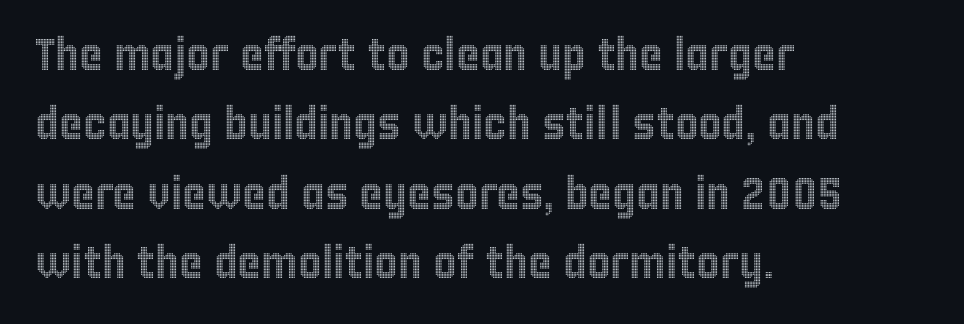
Default kerning and tracking; the words read as compact shapes. Letters rest on an invisible, unmarked baseline. Spacing verdict: proportional, widths tailored to each character. The rag falls on the right side of this text block. Do the letters lean? They stand straight.
